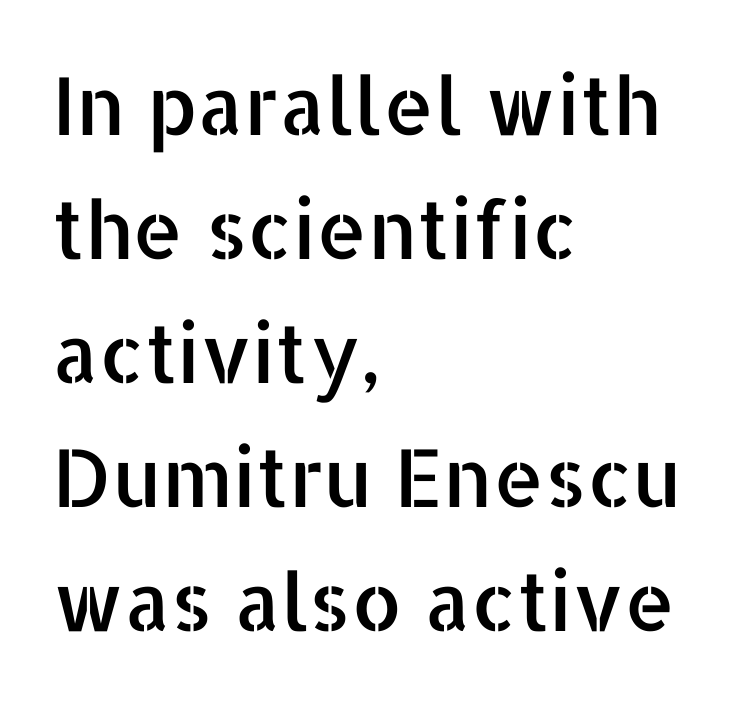
The image shows 80 px sans-serif type, upright; set left-aligned, normal line spacing (1.55x), normal letter spacing, not underlined; low stroke contrast and a medium x-height.
